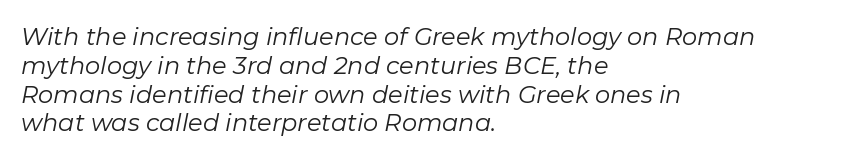
{"italic": "yes", "lean": "right", "slant_degrees": 11, "bold": "no", "underline": "no", "align": "left", "line_spacing_ratio": 1.2, "letter_spacing": "normal", "letter_spacing_em": 0.0, "glyph_px": 24}
